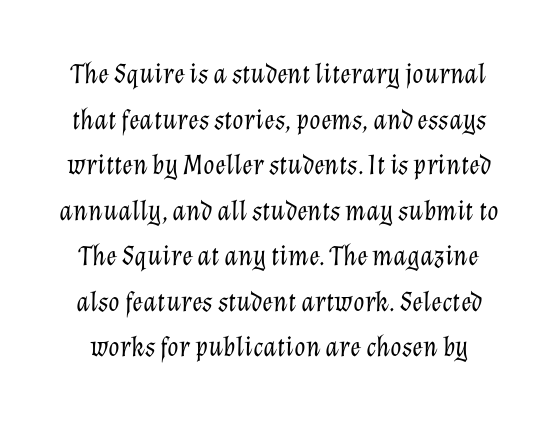
{"italic": "yes", "lean": "right", "slant_degrees": 12, "bold": "no", "weight": "light", "width": "normal", "stroke_contrast": "low", "x_height": "medium", "monospaced": "no", "underline": "no", "line_spacing": "normal", "line_spacing_ratio": 1.57, "letter_spacing": "normal", "letter_spacing_em": 0.0, "glyph_px": 29}
